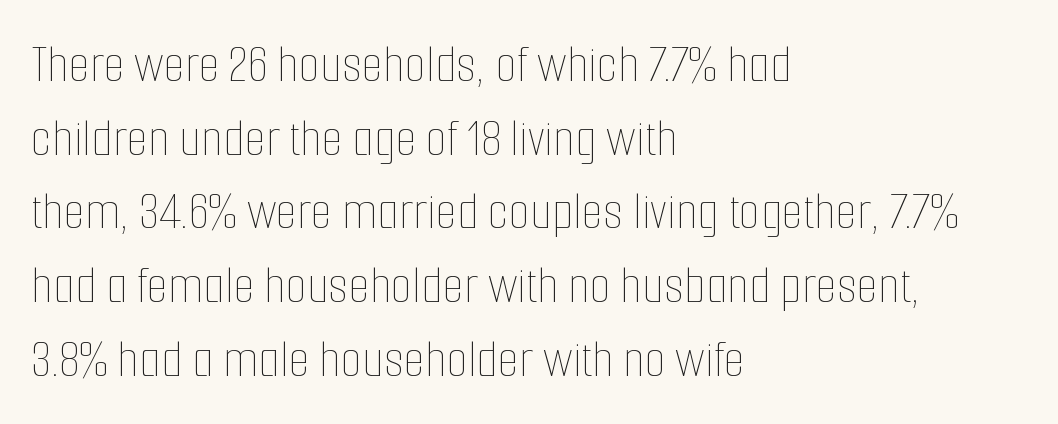
The image shows 55 px thin, condensed type, upright; set left-aligned, normal line spacing (1.34x), normal letter spacing, not underlined; low stroke contrast and a medium x-height.
